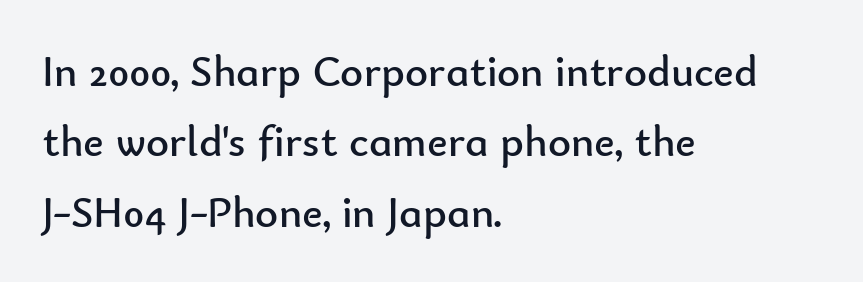
Unmarked baselines from the first word to the last. Evenly set lines give the paragraph a standard silhouette. Font category for this specimen: sans-serif. The font sits on the lighter half of the weight spectrum, regular included.
